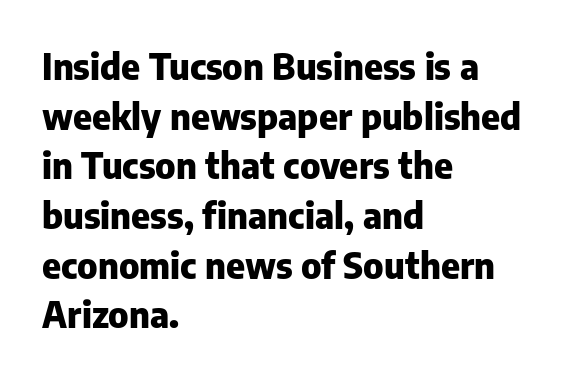
Serifs: no, the terminals of the letterforms are clean. The lines are quadded left. Stroke thickness is high; the sample reads as a true bold. One glance says typical: line gaps are just what's usual. Think of a printed novel: that variable character pitch is what you see here.
